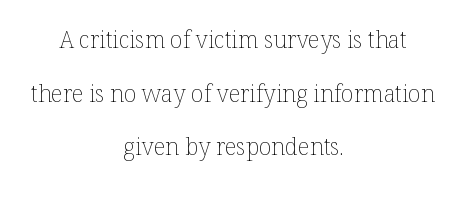
Q: Is the text bold? A: No.
Q: Is the text italic (slanted)? A: No, it is upright.
Q: Is the text underlined? A: No.
Q: How is the paragraph aligned? A: Centered.
Q: Is the spacing between letters normal or unusually wide? A: Normal.
Q: Is the spacing between lines tight, normal or loose? A: Loose.
